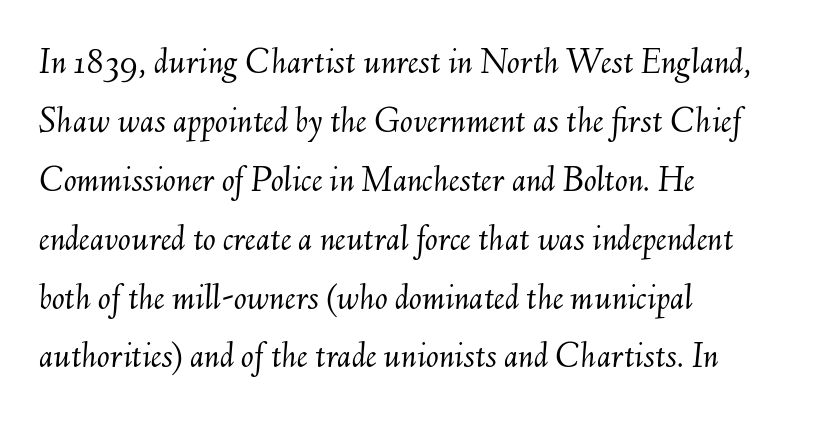
The image shows 38 px light type, italic (leaning right); set left-aligned, normal line spacing (1.55x), normal letter spacing, not underlined; medium stroke contrast and a small x-height.
